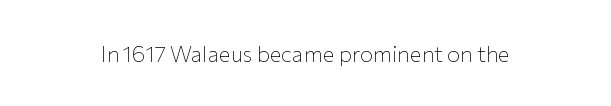
{"italic": "no", "bold": "no", "underline": "no", "letter_spacing": "normal", "letter_spacing_em": 0.0, "glyph_px": 22}
